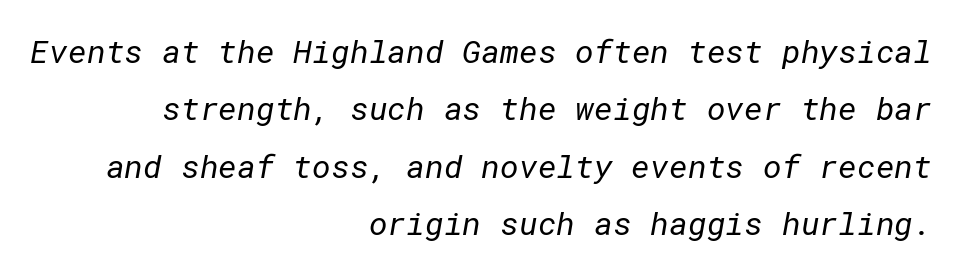
Q: Is the text bold? A: No.
Q: Is the typeface a serif or a sans-serif typeface? A: Sans-serif.
Q: Is the text underlined? A: No.
Q: How is the paragraph aligned? A: Right-aligned.
Q: Is the spacing between letters normal or unusually wide? A: Normal.
Q: Width (condensed, normal, or wide)? A: Normal.
Q: Stroke contrast? A: Low.
Q: x-height? A: Medium.
